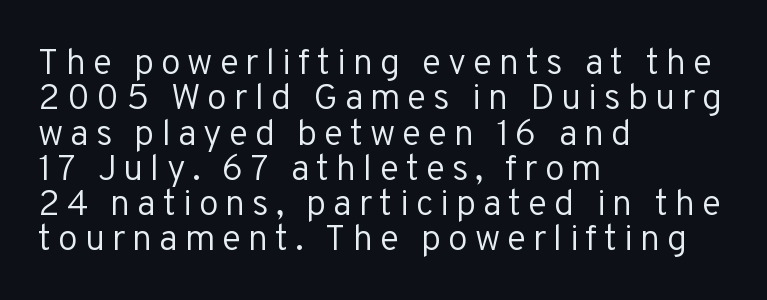
One glance says dense: line gaps are narrower than usual. The lettering holds an erect, upright posture throughout. Character widths vary here, with narrow letters taking less room than wide ones. Reading down the block, your eye returns to a fixed left position each line. The strokes are not fattened; the text isn't bold.
